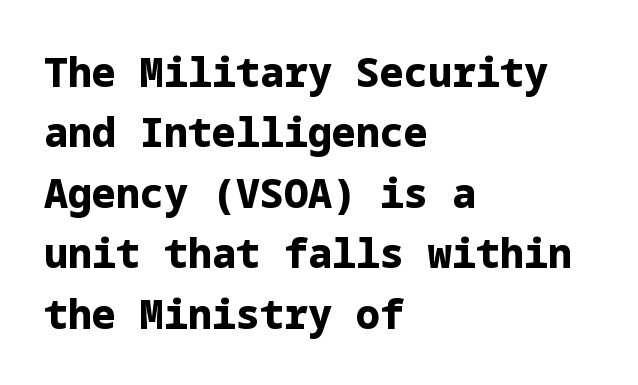
The image shows 40 px bold sans-serif type, upright; set left-aligned, normal line spacing (1.51x), normal letter spacing, not underlined; low stroke contrast and a medium x-height.
